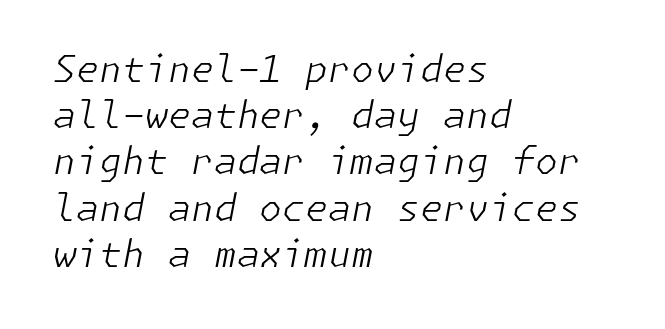
The specimen reads as italic at a glance. What's the leading like? Ordinary, nothing unusual. The space beneath each line is pristine and unruled. A student would call this left alignment; a typographer would say flush left, rag right. Tracking value appears to be zero — textbook default spacing. Bold? No — there's no thickening of the strokes.
